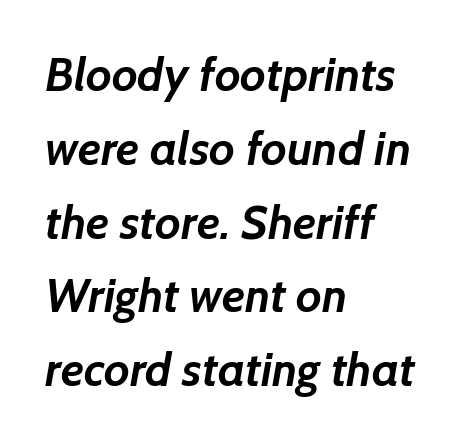
Q: Is the text bold? A: Yes.
Q: Is the typeface a serif or a sans-serif typeface? A: Sans-serif.
Q: Is the text underlined? A: No.
Q: How is the paragraph aligned? A: Left-aligned.
Q: Is the spacing between letters normal or unusually wide? A: Normal.
Q: Is the spacing between lines tight, normal or loose? A: Normal.
Q: Width (condensed, normal, or wide)? A: Normal.
Q: Stroke contrast? A: Low.
Q: x-height? A: Medium.
Q: Monospaced? A: No.
